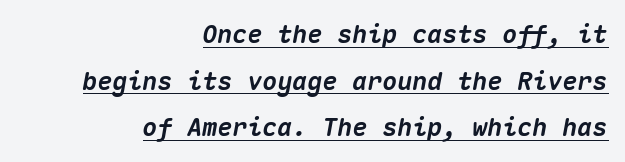
The image shows 25 px bold type, italic (leaning right); set right-aligned, line spacing 1.87x, normal letter spacing, underlined.
